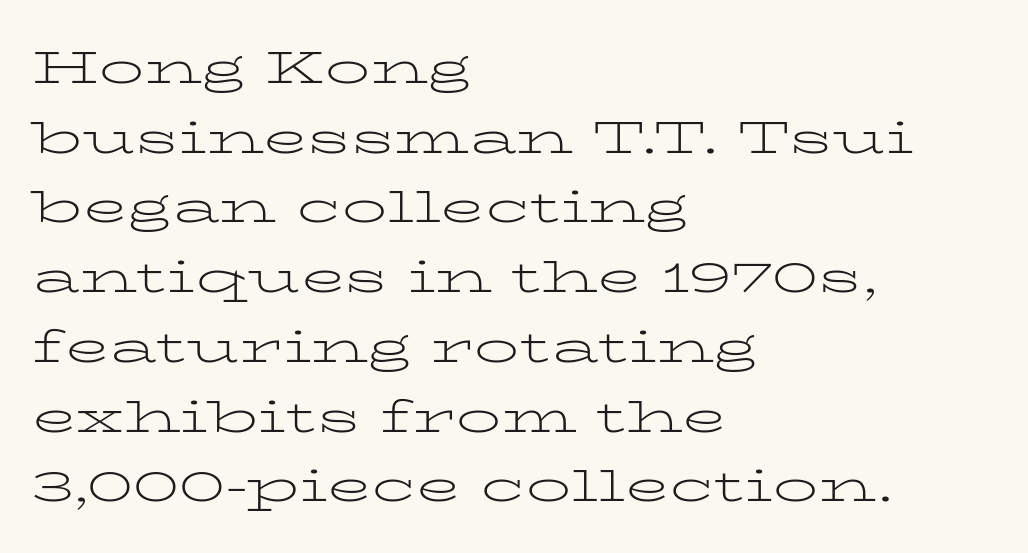
Each stroke keeps to a modest, everyday thickness or less. Serif or sans? Serif — the stroke terminals have little feet. Decoration check: the copy has no underline. The rendering keeps characters at their native spacing. These lines were composed using upright roman letters.
